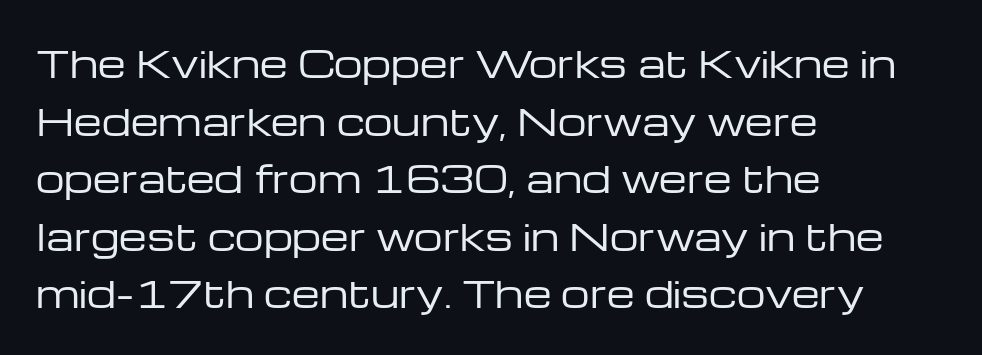
The image shows 36 px regular-weight, wide sans-serif type, upright; set left-aligned, normal line spacing (1.6x), normal letter spacing, not underlined; low stroke contrast and a medium x-height.
